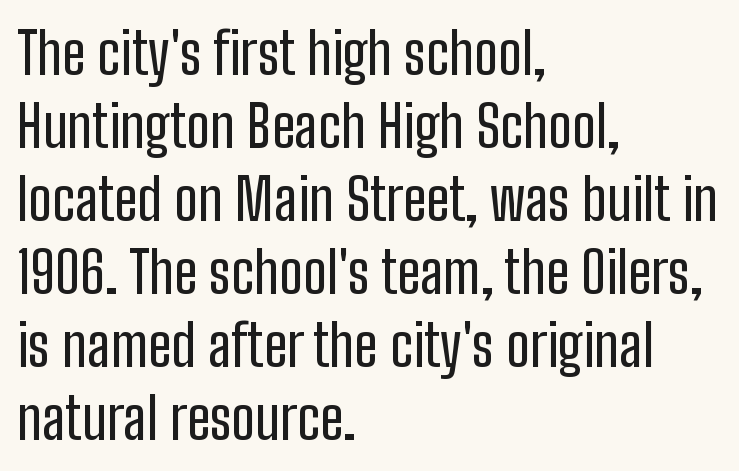
In terms of posture, this sample is upright. The face used here is proportionally spaced, like ordinary book or web type. A sans-serif font was chosen for this passage. Short and long lines alike share a common starting point at left. Is the letter spacing exaggerated? No — it looks like the ordinary default. Students, observe: this is what conventionally led text looks like.
